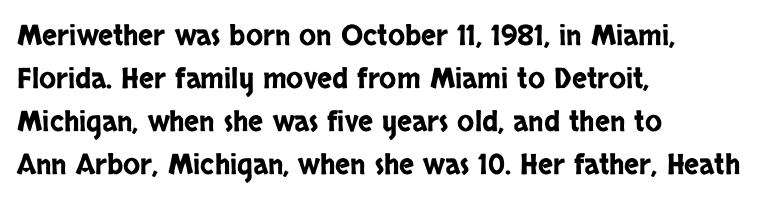
The image shows 28 px condensed sans-serif type, upright; set left-aligned, normal line spacing (1.53x), normal letter spacing, not underlined; low stroke contrast and a large x-height.
